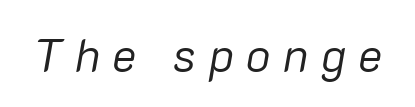
Q: Is the text bold? A: No.
Q: Is the text italic (slanted)? A: Yes, it leans right by about 10 degrees.
Q: Is the text underlined? A: No.
Q: Is the spacing between letters normal or unusually wide? A: Unusually wide.
Q: Width (condensed, normal, or wide)? A: Normal.
Q: Stroke contrast? A: Low.
Q: x-height? A: Medium.
Q: Monospaced? A: No.
